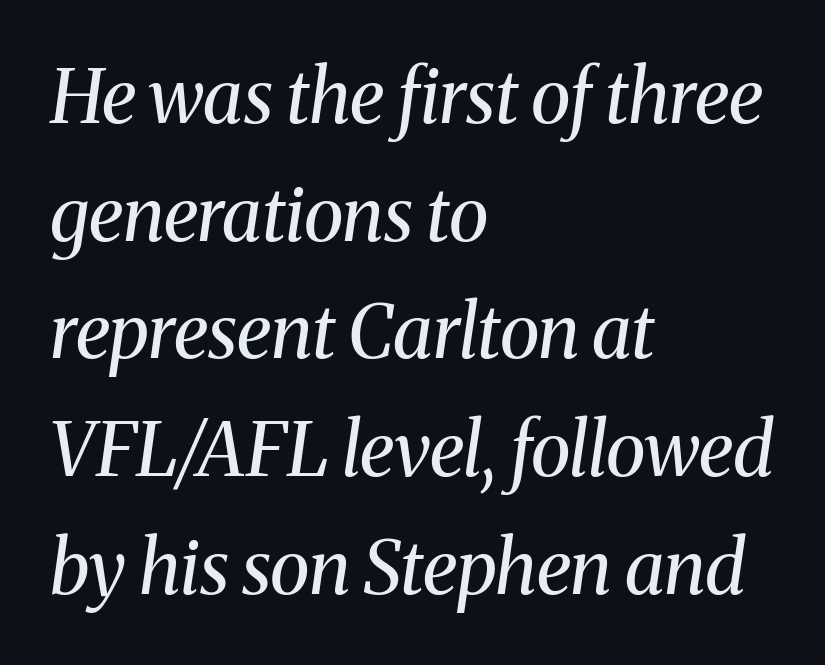
Baseline-to-baseline distance is the conventional proportion of letter height. Visually the block forms a straight wall on the left and a jagged coastline on the right. There is no visible air inserted between adjacent glyphs. This rendering employs a face with finishing strokes, i.e., a serif.
